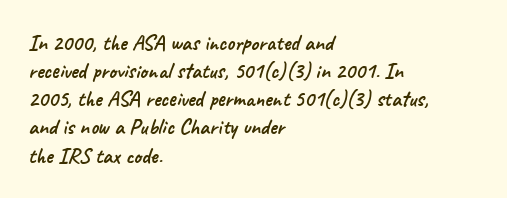
{"underline": "no", "align": "left", "line_spacing": "normal", "line_spacing_ratio": 1.28, "letter_spacing": "normal", "letter_spacing_em": 0.0, "glyph_px": 22}
